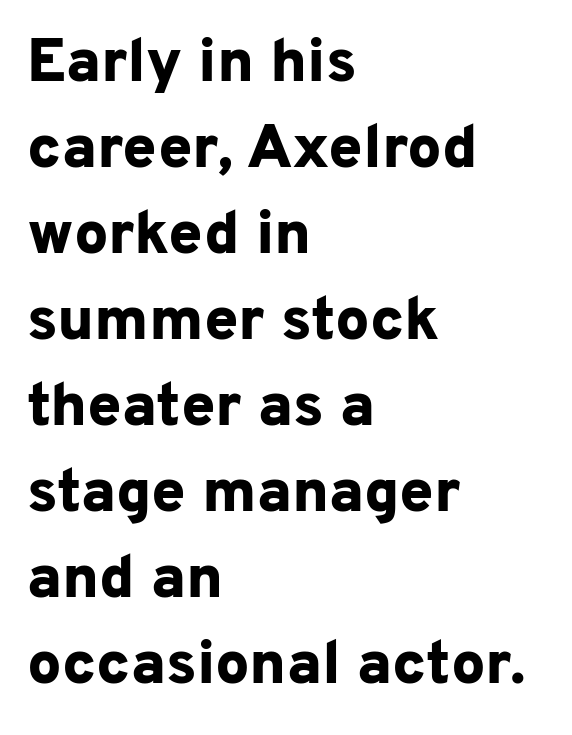
{"serif": "no", "italic": "no", "bold": "yes", "weight": "bold", "width": "normal", "stroke_contrast": "low", "x_height": "medium", "monospaced": "no", "underline": "no", "align": "left", "line_spacing": "normal", "line_spacing_ratio": 1.41, "letter_spacing": "normal", "letter_spacing_em": 0.0, "glyph_px": 61}
